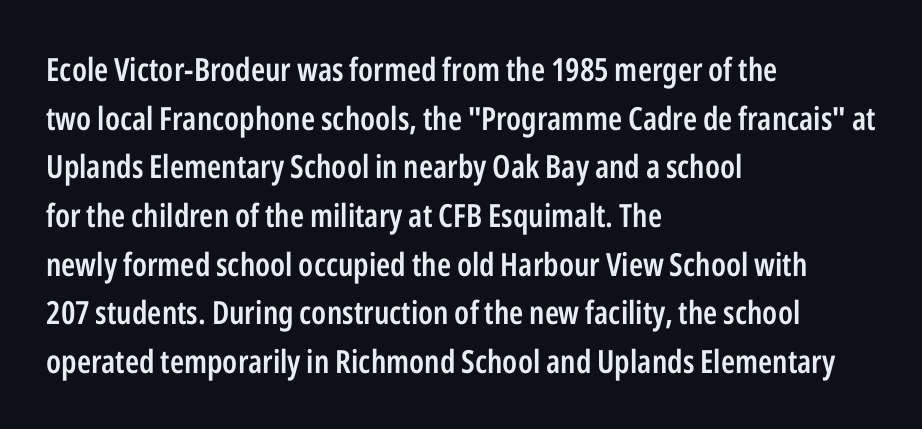
{"serif": "no", "italic": "no", "bold": "semi", "weight": "semibold", "width": "condensed", "stroke_contrast": "low", "x_height": "medium", "monospaced": "no", "underline": "no", "align": "left", "line_spacing": "normal", "line_spacing_ratio": 1.52, "letter_spacing": "normal", "letter_spacing_em": 0.0, "glyph_px": 32}
